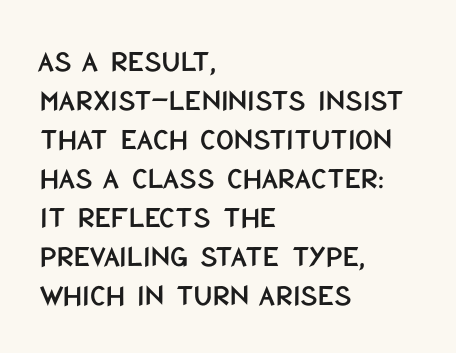
Reading down the column, the eye jumps a familiar distance to each next line. Line beginnings align vertically; line endings do not. A typesetter would label this face a sans. Any mark beneath the type? The region is blank. The passage shown has conventional tracking throughout.
